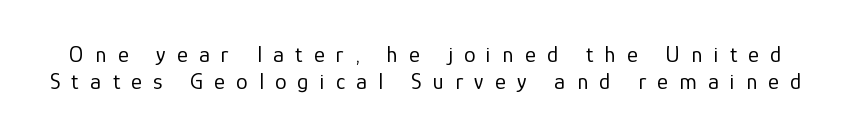
No italicization has been applied; the sample stays upright. Ink coverage per letter is moderate at most. The rendering inserts visible extra space after every character. Decoration check: the copy has no underline.
